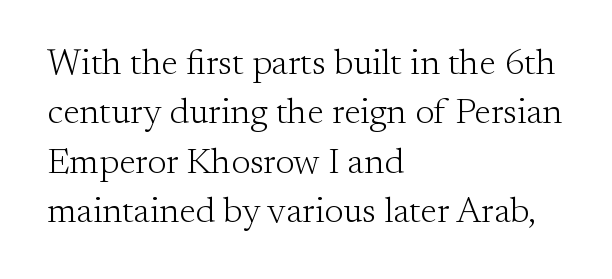
The image shows 36 px light serif type, upright; set left-aligned, normal line spacing (1.37x), normal letter spacing, not underlined; medium stroke contrast and a small x-height.
